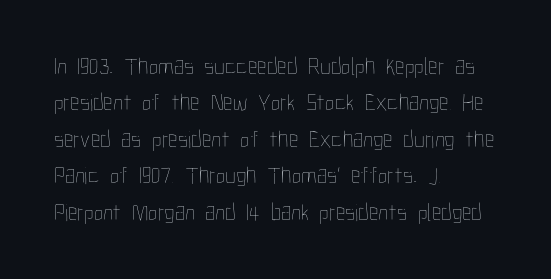
{"italic": "no", "bold": "no", "underline": "no", "align": "left", "line_spacing": "normal", "line_spacing_ratio": 1.52, "letter_spacing": "normal", "letter_spacing_em": 0.0, "glyph_px": 24}
